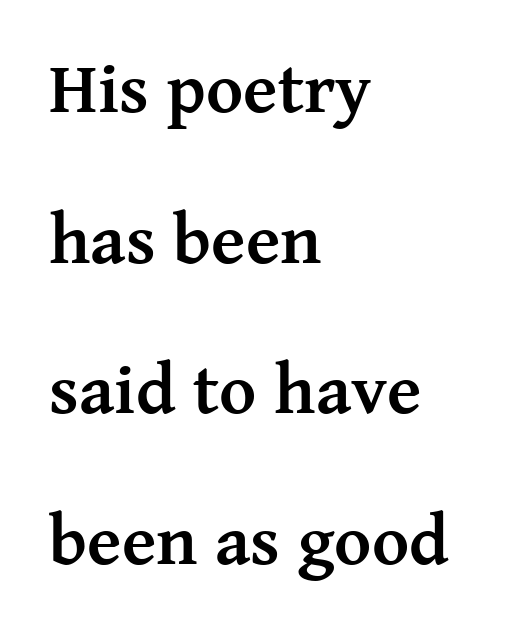
{"serif": "yes", "italic": "no", "bold": "yes", "weight": "semibold", "width": "normal", "stroke_contrast": "medium", "x_height": "medium", "monospaced": "no", "underline": "no", "align": "left", "line_spacing": "loose", "line_spacing_ratio": 2.12, "letter_spacing": "normal", "letter_spacing_em": 0.0, "glyph_px": 71}
